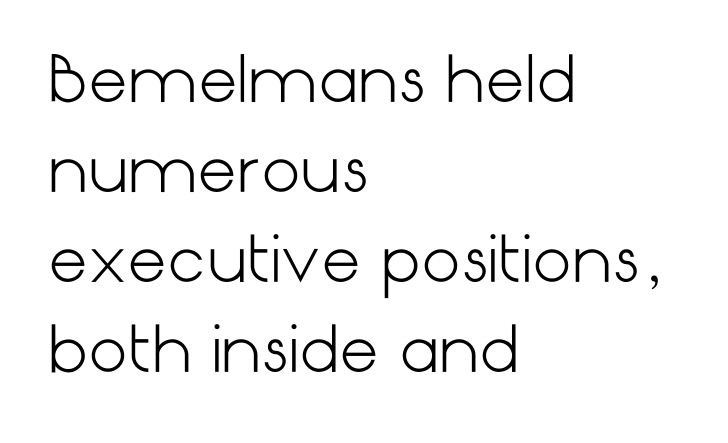
Reading down the block, your eye returns to a fixed left position each line. Regarding leading, the lines here are spaced in the standard way. Honestly, there is no underline to notice here at all. In terms of letterspacing, this is plain default setting.
